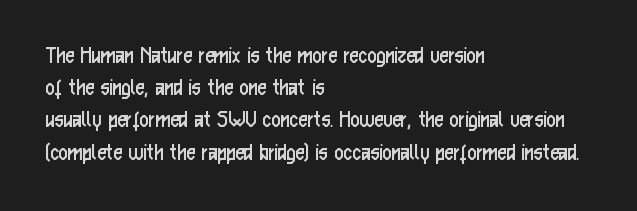
{"italic": "no", "bold": "no", "underline": "no", "align": "left", "line_spacing": "normal", "line_spacing_ratio": 1.29, "letter_spacing": "normal", "letter_spacing_em": 0.0, "glyph_px": 25}
